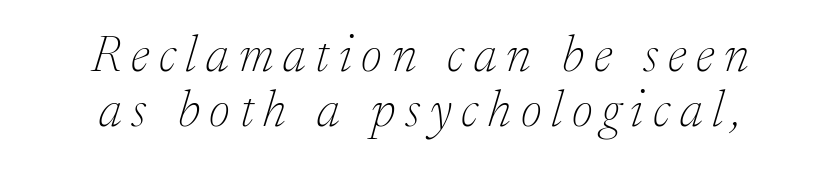
{"serif": "yes", "italic": "yes", "lean": "right", "slant_degrees": 17, "bold": "no", "weight": "thin", "width": "normal", "stroke_contrast": "low", "x_height": "medium", "monospaced": "no", "underline": "no", "align": "center", "line_spacing": "tight", "line_spacing_ratio": 1.07, "glyph_px": 51}
